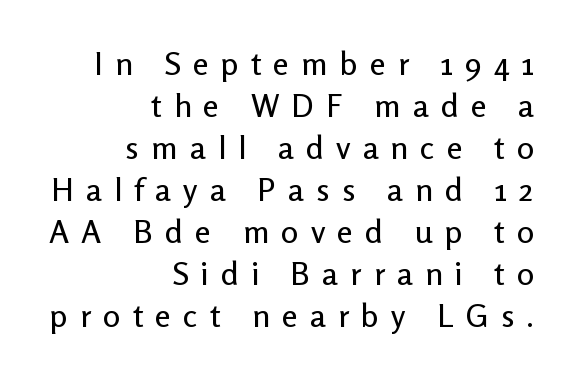
{"serif": "no", "italic": "no", "width": "normal", "stroke_contrast": "low", "x_height": "medium", "monospaced": "no", "underline": "no", "align": "right", "line_spacing": "normal", "line_spacing_ratio": 1.31, "letter_spacing": "wide", "letter_spacing_em": 0.38, "glyph_px": 32}
